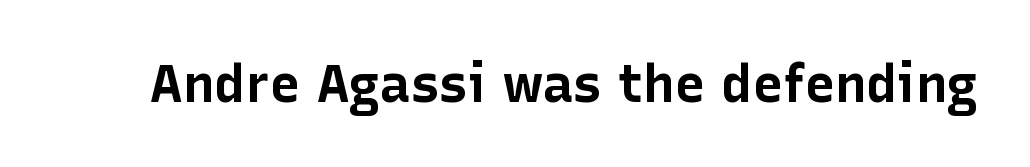
Q: Is the text bold? A: Yes.
Q: Is the text italic (slanted)? A: No, it is upright.
Q: Is the typeface a serif or a sans-serif typeface? A: Sans-serif.
Q: Is the text underlined? A: No.
Q: Is the spacing between letters normal or unusually wide? A: Normal.
Q: Width (condensed, normal, or wide)? A: Normal.
Q: Stroke contrast? A: Low.
Q: x-height? A: Medium.
Q: Monospaced? A: No.
